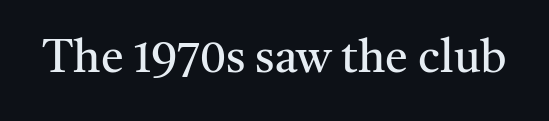
{"serif": "yes", "italic": "no", "bold": "no", "weight": "regular", "width": "normal", "stroke_contrast": "medium", "x_height": "medium", "monospaced": "no", "underline": "no", "letter_spacing": "normal", "letter_spacing_em": 0.0, "glyph_px": 46}
